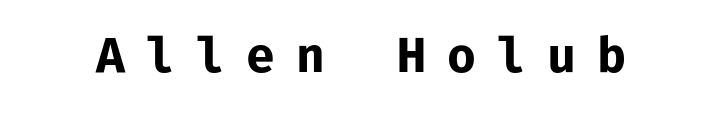
{"serif": "no", "italic": "no", "bold": "yes", "weight": "bold", "width": "normal", "stroke_contrast": "low", "x_height": "medium", "monospaced": "yes", "underline": "no", "letter_spacing": "wide", "letter_spacing_em": 0.45, "glyph_px": 47}
